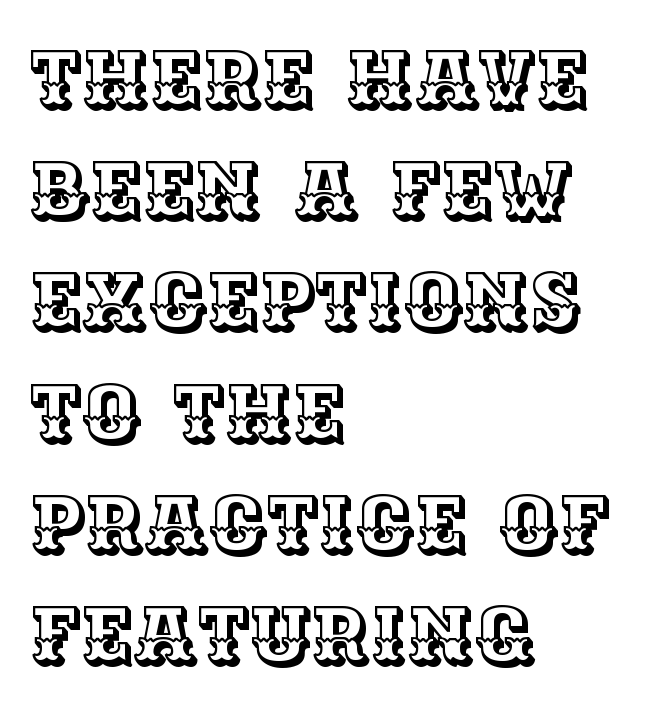
Q: Is the text italic (slanted)? A: No, it is upright.
Q: Is the text underlined? A: No.
Q: How is the paragraph aligned? A: Left-aligned.
Q: Is the spacing between letters normal or unusually wide? A: Normal.
Q: Is the spacing between lines tight, normal or loose? A: Normal.
Q: Width (condensed, normal, or wide)? A: Normal.
Q: x-height? A: Large.
Q: Monospaced? A: No.
